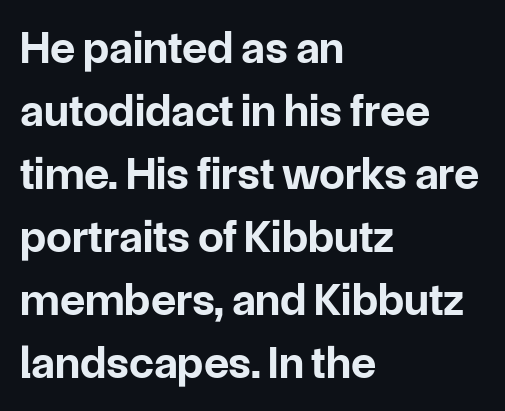
{"serif": "no", "italic": "no", "bold": "yes", "weight": "bold", "width": "normal", "stroke_contrast": "low", "x_height": "medium", "monospaced": "no", "underline": "no", "align": "left", "line_spacing": "normal", "line_spacing_ratio": 1.37, "letter_spacing": "normal", "letter_spacing_em": 0.0, "glyph_px": 46}
